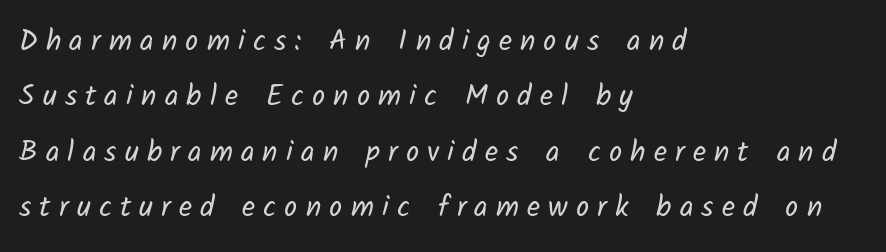
Q: Is the text bold? A: No.
Q: Is the typeface a serif or a sans-serif typeface? A: Sans-serif.
Q: Is the text underlined? A: No.
Q: How is the paragraph aligned? A: Left-aligned.
Q: Is the spacing between letters normal or unusually wide? A: Unusually wide.
Q: Is the spacing between lines tight, normal or loose? A: Loose.
Q: Width (condensed, normal, or wide)? A: Normal.
Q: Stroke contrast? A: Low.
Q: x-height? A: Medium.
Q: Monospaced? A: No.
